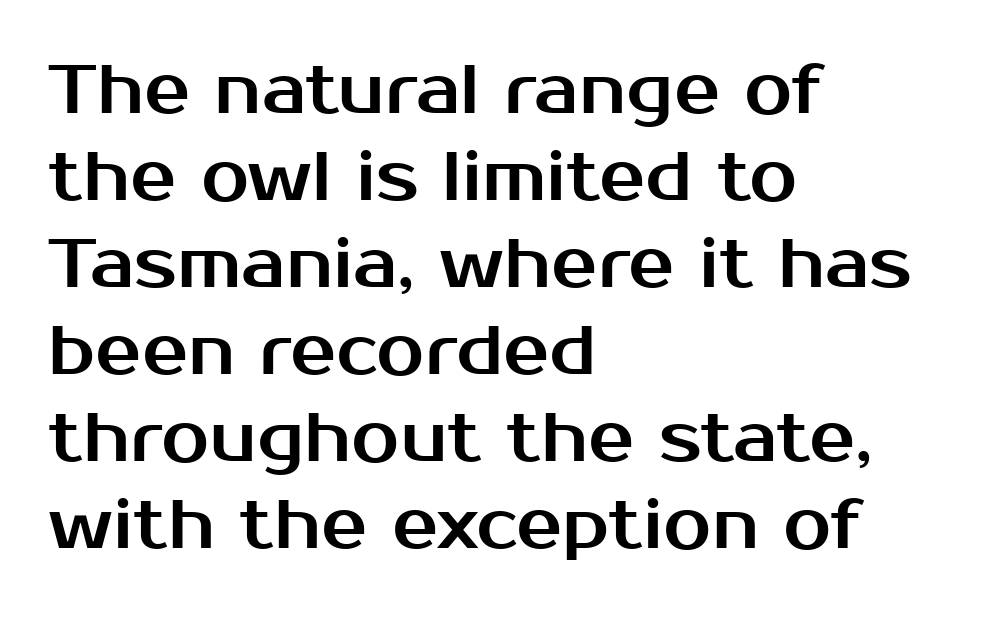
{"serif": "no", "italic": "no", "width": "normal", "stroke_contrast": "medium", "x_height": "medium", "monospaced": "no", "underline": "no", "align": "left", "line_spacing": "normal", "line_spacing_ratio": 1.26, "letter_spacing": "normal", "letter_spacing_em": 0.0, "glyph_px": 69}
